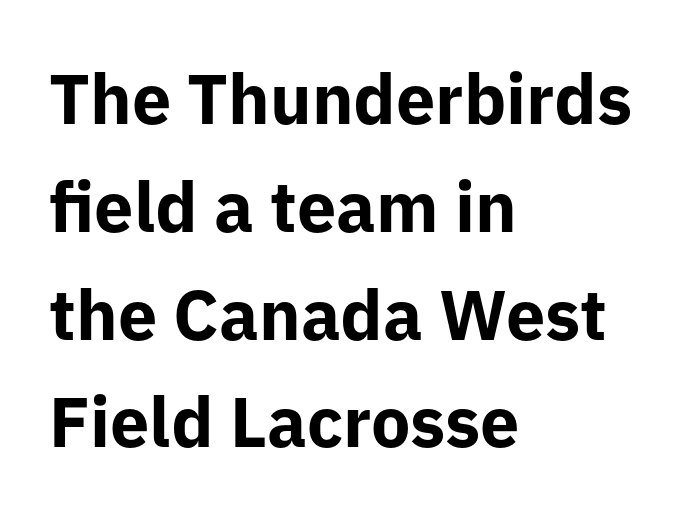
{"serif": "no", "italic": "no", "bold": "yes", "weight": "bold", "width": "normal", "stroke_contrast": "low", "x_height": "medium", "monospaced": "no", "underline": "no", "align": "left", "line_spacing": "normal", "line_spacing_ratio": 1.54, "letter_spacing": "normal", "letter_spacing_em": 0.0, "glyph_px": 70}
